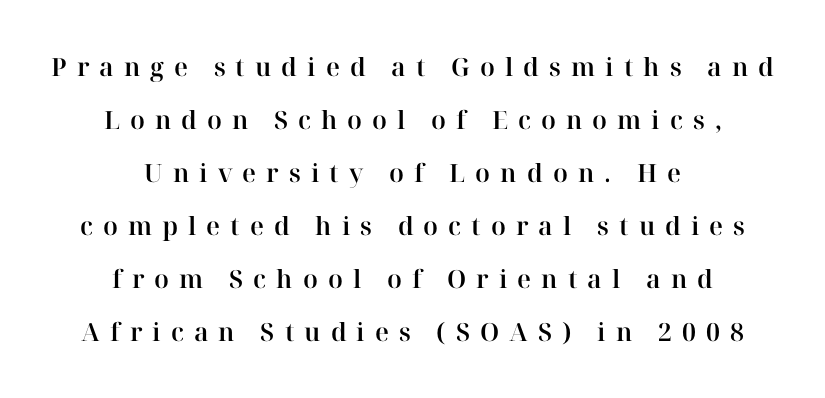
{"italic": "no", "underline": "no", "align": "center", "line_spacing": "loose", "line_spacing_ratio": 2.12, "letter_spacing": "wide", "letter_spacing_em": 0.4, "glyph_px": 25}
